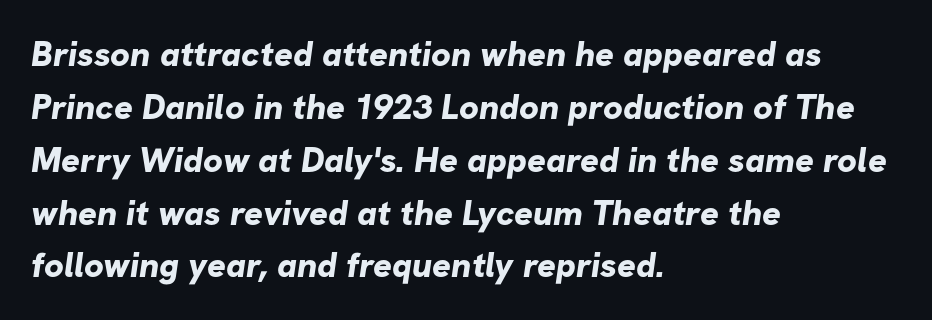
Q: Is the text bold? A: Yes.
Q: Is the typeface a serif or a sans-serif typeface? A: Sans-serif.
Q: Is the text underlined? A: No.
Q: How is the paragraph aligned? A: Left-aligned.
Q: Is the spacing between letters normal or unusually wide? A: Normal.
Q: Is the spacing between lines tight, normal or loose? A: Normal.
Q: Width (condensed, normal, or wide)? A: Normal.
Q: Stroke contrast? A: Low.
Q: x-height? A: Medium.
Q: Monospaced? A: No.
